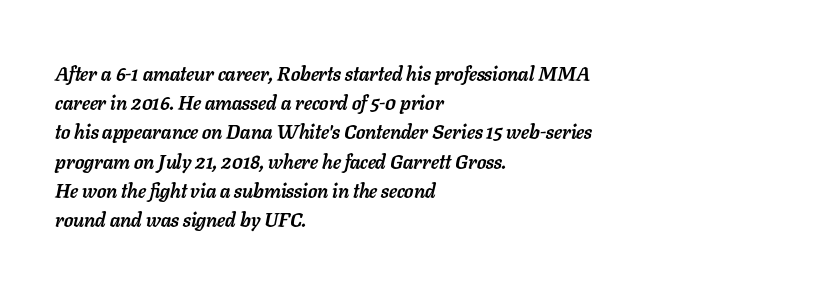
{"italic": "yes", "lean": "right", "slant_degrees": 11, "bold": "yes", "underline": "no", "align": "left", "line_spacing": "normal", "line_spacing_ratio": 1.46, "letter_spacing": "normal", "letter_spacing_em": 0.0, "glyph_px": 20}
